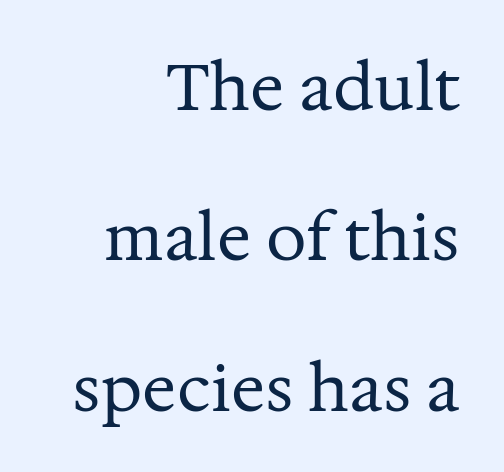
The image shows 64 px regular-weight serif type, upright; set right-aligned, loose line spacing (2.35x), normal letter spacing, not underlined; medium stroke contrast and a medium x-height.
